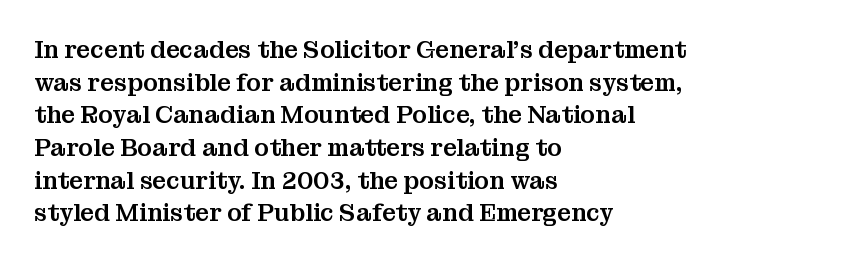
The vertical gap from one line to the next is medium. The rendering keeps characters at their native spacing. The axis of the letterforms is exactly vertical. Bare-footed words on every line. In CSS terms this would be text-align: left.
